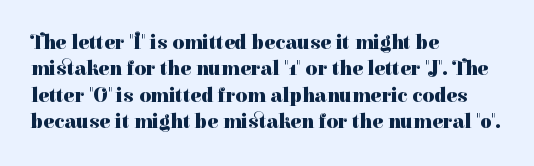
The image shows 20 px bold type, upright; set left-aligned, normal line spacing (1.32x), normal letter spacing, not underlined.
